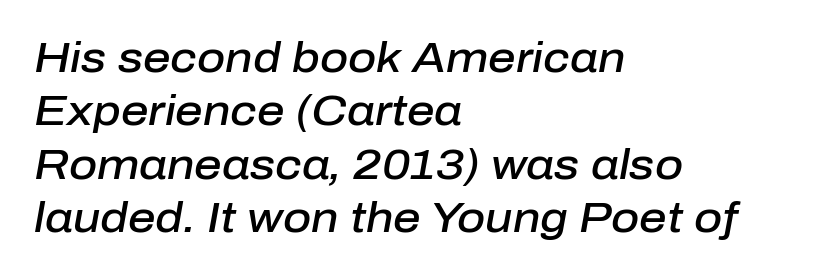
The image shows 43 px semibold type, italic (leaning right); set left-aligned, line spacing 1.24x, normal letter spacing, not underlined; low stroke contrast and a medium x-height.
